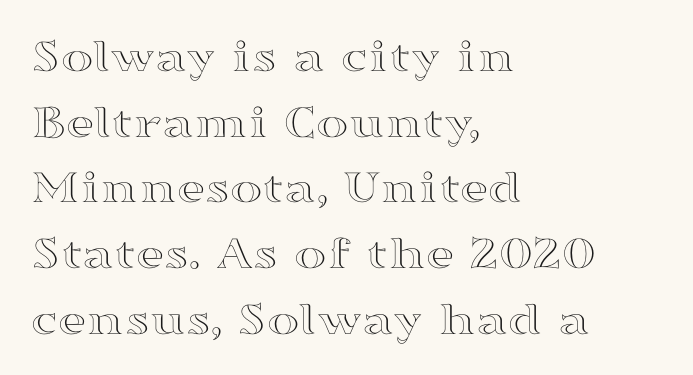
The image shows 49 px wide type, upright; set left-aligned, normal line spacing (1.34x), normal letter spacing, not underlined; a medium x-height.
